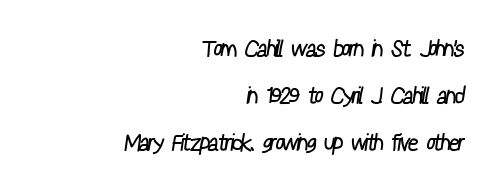
Q: Is the text bold? A: No.
Q: Is the text underlined? A: No.
Q: How is the paragraph aligned? A: Right-aligned.
Q: Is the spacing between letters normal or unusually wide? A: Normal.
Q: Is the spacing between lines tight, normal or loose? A: Loose.
